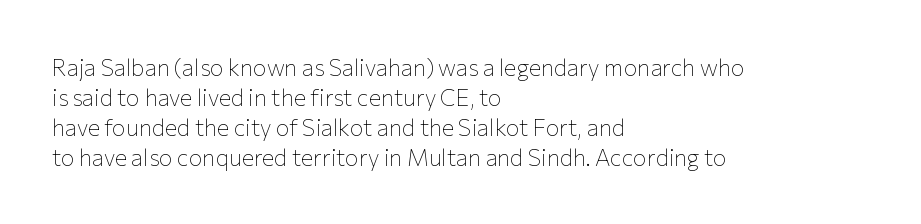
Q: Is the text bold? A: No.
Q: Is the text italic (slanted)? A: No, it is upright.
Q: Is the text underlined? A: No.
Q: How is the paragraph aligned? A: Left-aligned.
Q: Is the spacing between letters normal or unusually wide? A: Normal.
Q: Is the spacing between lines tight, normal or loose? A: Normal.
